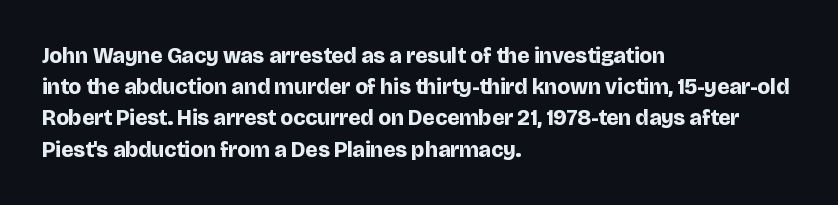
In CSS terms this would be text-align: left. Baseline-to-baseline distance is the conventional proportion of letter height. Notice how the stems are strictly vertical — no italics here. The space beneath each line is pristine and unruled. Spacing between characters is what you'd get straight out of the box. The passage shown is emphatically bold.
